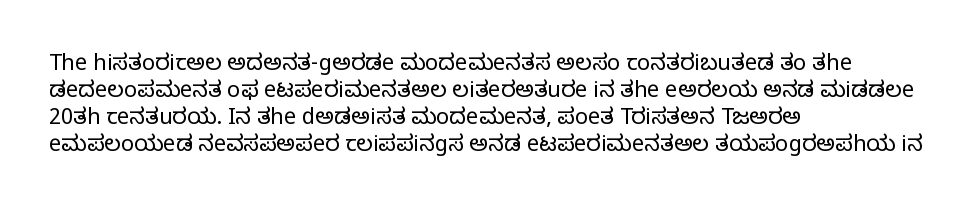
Q: Is the text bold? A: No.
Q: Is the text italic (slanted)? A: No, it is upright.
Q: Is the text underlined? A: No.
Q: How is the paragraph aligned? A: Left-aligned.
Q: Is the spacing between letters normal or unusually wide? A: Normal.
